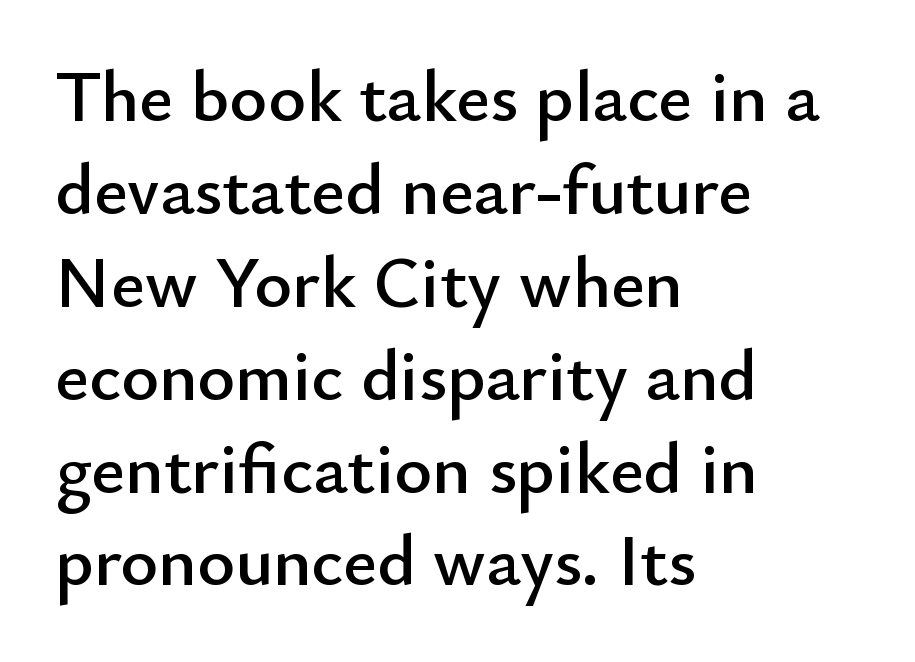
The image shows 72 px sans-serif type, upright; set left-aligned, normal line spacing (1.29x), normal letter spacing, not underlined; low stroke contrast and a small x-height.
